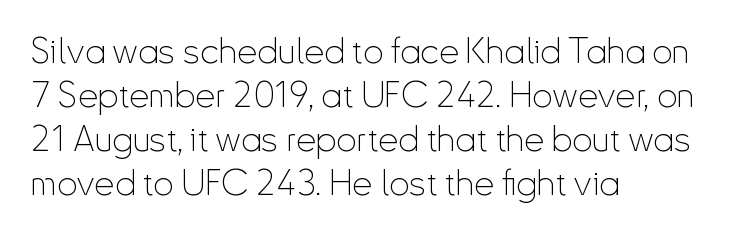
Words float on clear page, feet unadorned. Do the letters lean? They stand straight. The designer went with a sans here, leaving each stem footless. Spacing between characters is what you'd get straight out of the box. You could not count columns in this text — the font is proportionally spaced. The compositor pushed each line to the left boundary.
